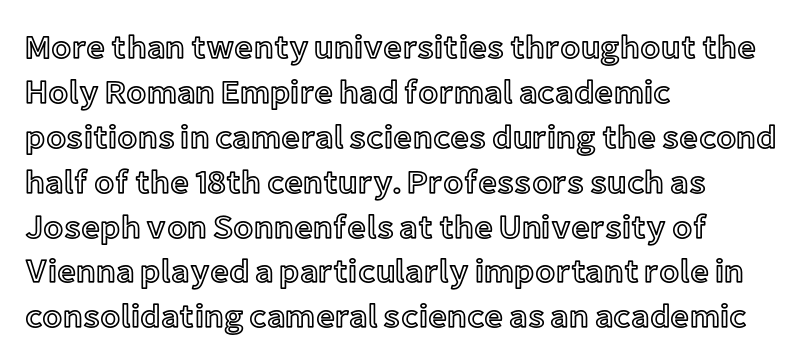
Line spacing here is normal. Rendered with straight, roman letterforms. Short note: letters normally spaced. This rendering uses left alignment, leaving the right contour irregular.
